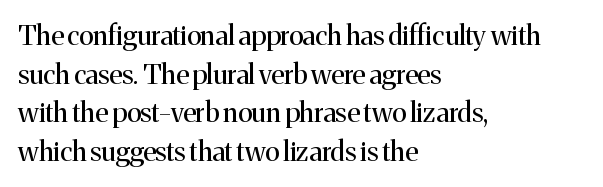
Q: Is the text bold? A: No.
Q: Is the text italic (slanted)? A: No, it is upright.
Q: Is the text underlined? A: No.
Q: How is the paragraph aligned? A: Left-aligned.
Q: Is the spacing between letters normal or unusually wide? A: Normal.
Q: Is the spacing between lines tight, normal or loose? A: Normal.
